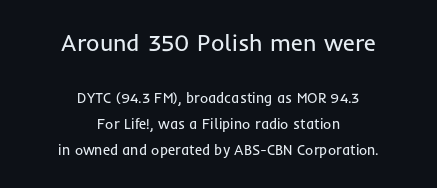
The image shows 23 px text type, upright; set centered, line spacing 1.86x, normal letter spacing, not underlined; the first (top) block is 1.64x larger.
